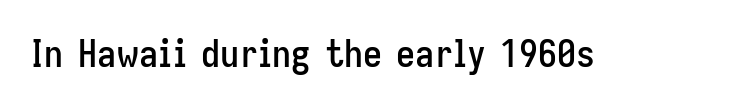
The image shows 38 px condensed sans-serif type, upright; set normal letter spacing, not underlined; low stroke contrast and a medium x-height.
